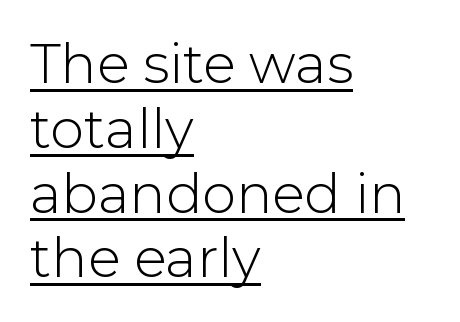
Q: Is the text bold? A: No.
Q: Is the text italic (slanted)? A: No, it is upright.
Q: Is the typeface a serif or a sans-serif typeface? A: Sans-serif.
Q: Is the text underlined? A: Yes.
Q: How is the paragraph aligned? A: Left-aligned.
Q: Is the spacing between letters normal or unusually wide? A: Normal.
Q: Width (condensed, normal, or wide)? A: Normal.
Q: Stroke contrast? A: Low.
Q: x-height? A: Medium.
Q: Monospaced? A: No.
